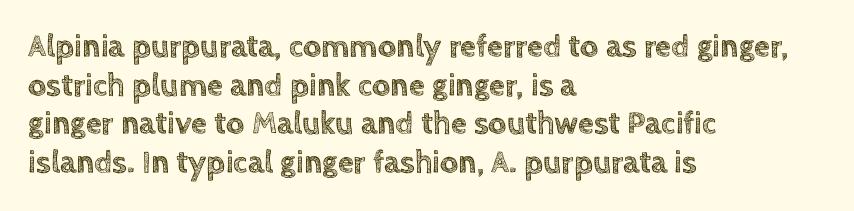
Q: Is the text italic (slanted)? A: No, it is upright.
Q: Is the text underlined? A: No.
Q: How is the paragraph aligned? A: Left-aligned.
Q: Is the spacing between letters normal or unusually wide? A: Normal.
Q: Width (condensed, normal, or wide)? A: Normal.
Q: x-height? A: Large.
Q: Monospaced? A: No.
